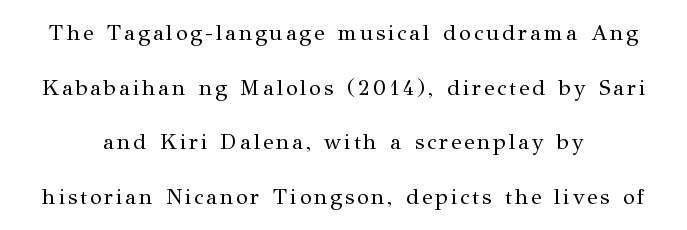
{"italic": "no", "bold": "no", "underline": "no", "line_spacing": "loose", "line_spacing_ratio": 2.48, "glyph_px": 22}
